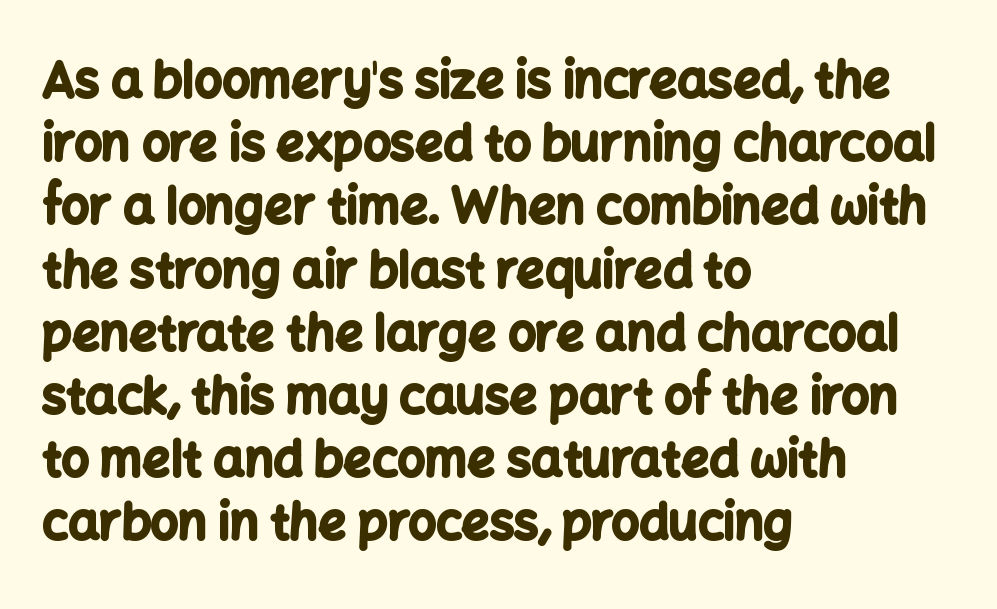
Plain, unruled lines of type. Is this a sans? Yes — the strokes have no serifs. Varying glyph widths throughout — classic text-font behaviour. Here the glyphs are tracked normally, forming tight word shapes. Alignment: flush left.
